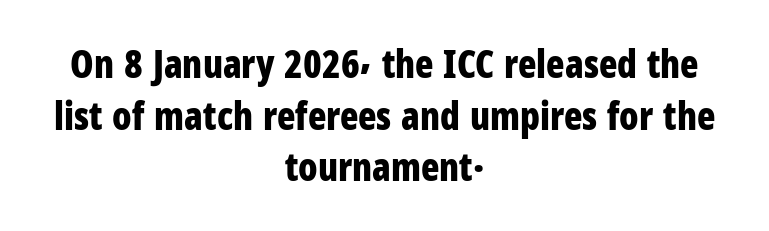
{"serif": "no", "italic": "no", "bold": "yes", "weight": "bold", "width": "condensed", "stroke_contrast": "low", "x_height": "medium", "monospaced": "no", "underline": "no", "align": "center", "line_spacing": "normal", "line_spacing_ratio": 1.36, "letter_spacing": "normal", "letter_spacing_em": 0.0, "glyph_px": 38}
